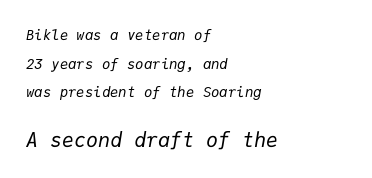
The image shows 20 px text type, italic (leaning right); set left-aligned, loose line spacing (2.04x), normal letter spacing, not underlined; the second (bottom) block is 1.43x larger.
